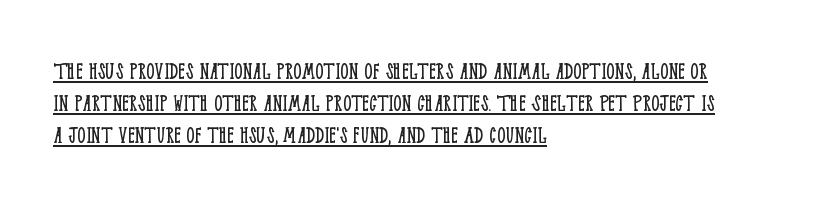
The specimen includes a rule beneath the text block's lines. Horizontally, the lines are justified to the leading edge only. How are the letters spaced? Ordinarily, with no added tracking. Letters have the restrained weight of plain body copy at most.
